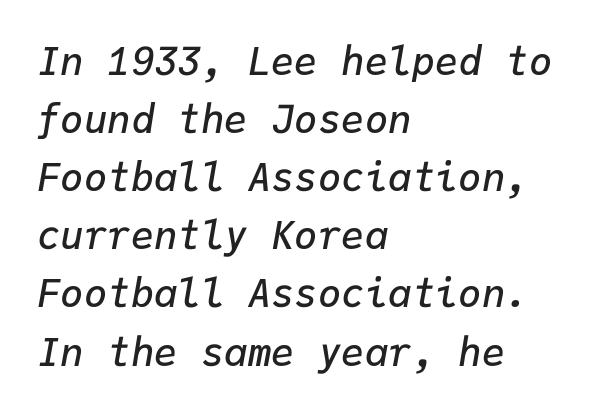
Q: Is the text bold? A: Semi-bold.
Q: Is the text italic (slanted)? A: Yes, it leans right by about 9 degrees.
Q: Is the text underlined? A: No.
Q: How is the paragraph aligned? A: Left-aligned.
Q: Is the spacing between letters normal or unusually wide? A: Normal.
Q: Is the spacing between lines tight, normal or loose? A: Normal.
Q: Width (condensed, normal, or wide)? A: Normal.
Q: Stroke contrast? A: Low.
Q: x-height? A: Medium.
Q: Monospaced? A: Yes.
